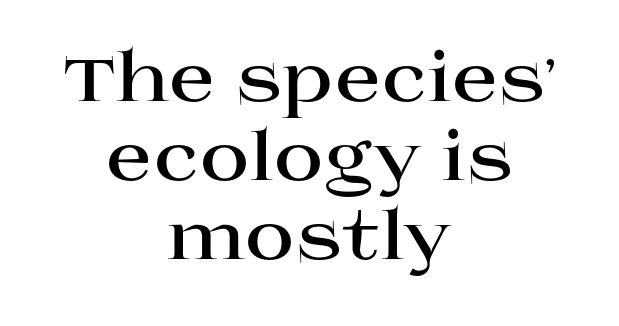
The image shows 68 px bold, wide serif type, upright; set centered, line spacing 1.16x, normal letter spacing, not underlined; high stroke contrast and a large x-height.
